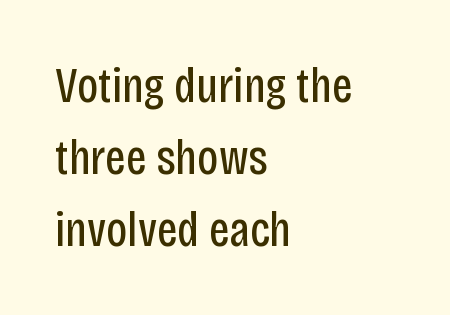
The letters sit at their default tracking, neither squeezed nor spread. Check where the strokes stop: nothing finishes them off — pure sans. A normal amount of white space separates one row of letters from the next. Honestly, there is no underline to notice here at all. The strokes carry an ordinary text weight at most. The letters advance in unequal steps, a hallmark of proportional type.
